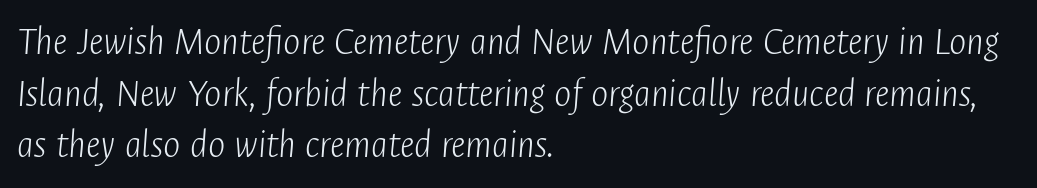
Q: Is the text bold? A: No.
Q: Is the text italic (slanted)? A: Yes, it leans right by about 4 degrees.
Q: Is the text underlined? A: No.
Q: How is the paragraph aligned? A: Left-aligned.
Q: Is the spacing between letters normal or unusually wide? A: Normal.
Q: Is the spacing between lines tight, normal or loose? A: Normal.
Q: Width (condensed, normal, or wide)? A: Condensed.
Q: Stroke contrast? A: Low.
Q: x-height? A: Medium.
Q: Monospaced? A: No.
